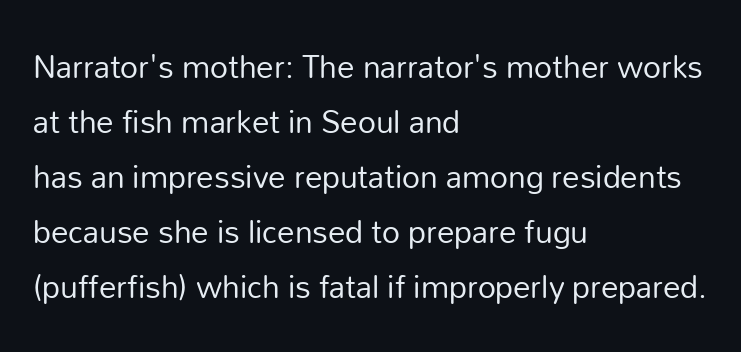
The image shows 35 px regular-weight sans-serif type, upright; set left-aligned, normal line spacing (1.57x), normal letter spacing, not underlined; low stroke contrast and a medium x-height.
